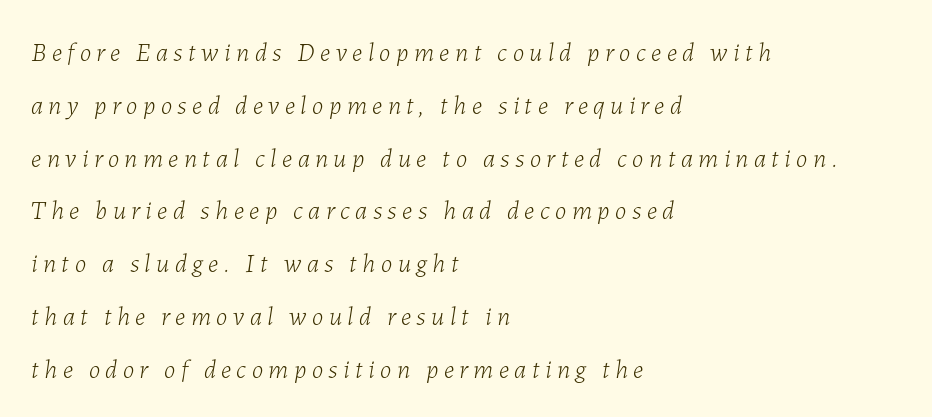
{"italic": "yes", "lean": "right", "slant_degrees": 7, "bold": "no", "underline": "no", "align": "left", "line_spacing": "loose", "line_spacing_ratio": 2.03, "letter_spacing": "wide", "letter_spacing_em": 0.21, "glyph_px": 26}
